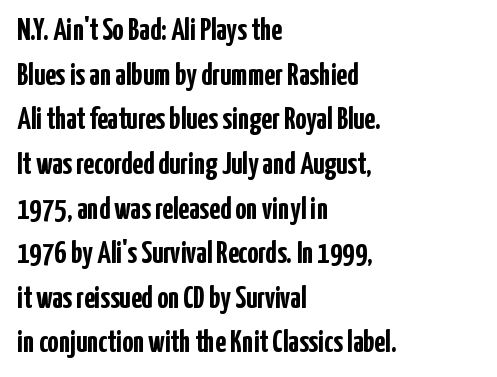
Q: Is the text bold? A: Yes.
Q: Is the text italic (slanted)? A: No, it is upright.
Q: Is the typeface a serif or a sans-serif typeface? A: Sans-serif.
Q: Is the text underlined? A: No.
Q: How is the paragraph aligned? A: Left-aligned.
Q: Is the spacing between letters normal or unusually wide? A: Normal.
Q: Is the spacing between lines tight, normal or loose? A: Normal.
Q: Width (condensed, normal, or wide)? A: Condensed.
Q: Stroke contrast? A: Low.
Q: x-height? A: Medium.
Q: Monospaced? A: No.
